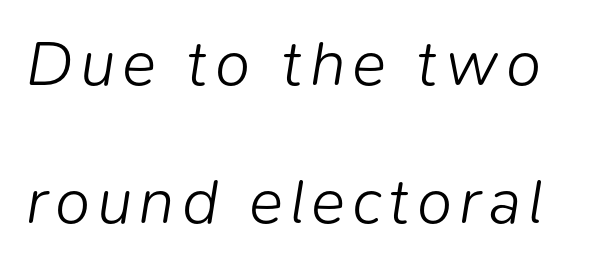
Q: Is the text bold? A: No.
Q: Is the text italic (slanted)? A: Yes, it leans right by about 9 degrees.
Q: Is the text underlined? A: No.
Q: Is the spacing between lines tight, normal or loose? A: Loose.
Q: Width (condensed, normal, or wide)? A: Normal.
Q: Stroke contrast? A: Low.
Q: x-height? A: Medium.
Q: Monospaced? A: No.
